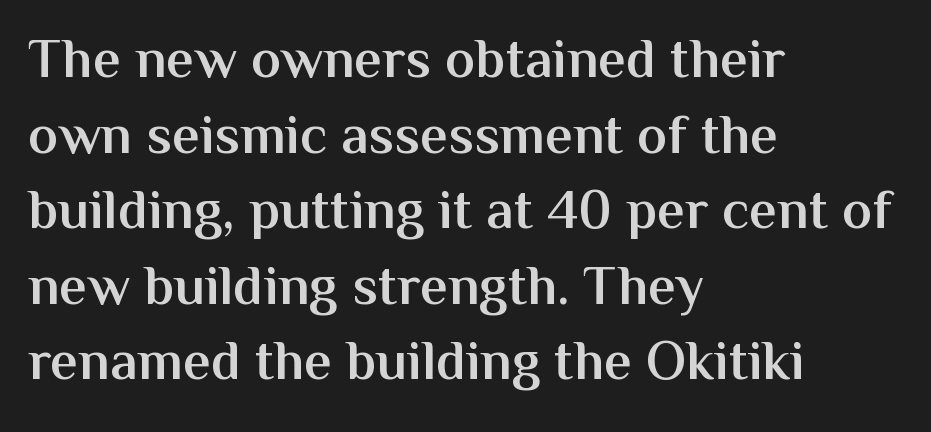
Unlike a traditional serif, this face leaves its strokes unadorned. Summary of vertical rhythm: regular, with standard interline spacing. Vertical strokes here are truly vertical. The sample has been set in demibold, a notch under bold.
